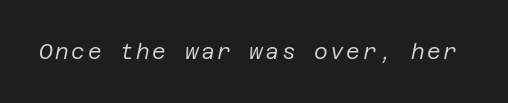
{"italic": "yes", "lean": "right", "slant_degrees": 12, "bold": "no", "underline": "no", "glyph_px": 21}
